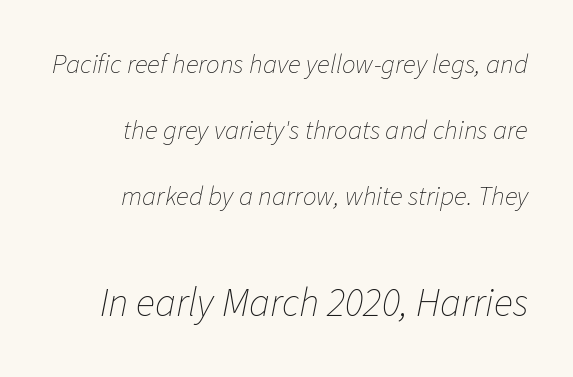
What's the leading like? Stretched, with rows far apart. These lines are rendered in a variable-pitch font. Character size in the trailing block exceeds that of the leading block. The letters are slanted; this is an italic face. In CSS terms this would be text-align: right. Underlining? Definitely not there.
